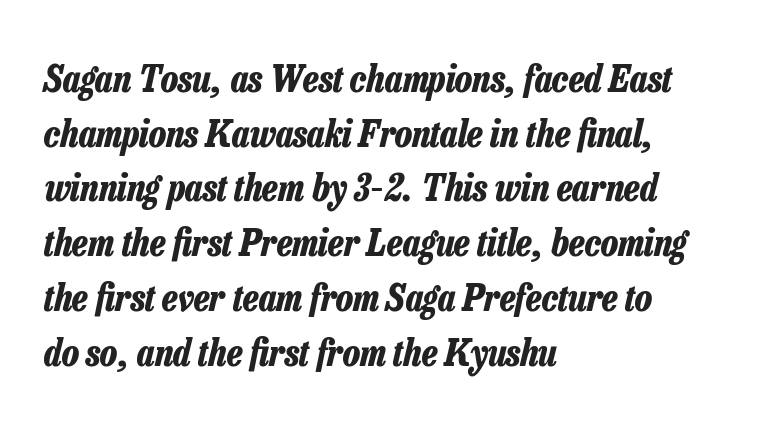
The image shows 38 px bold, condensed type, italic (leaning right); set left-aligned, normal line spacing (1.44x), normal letter spacing, not underlined; low stroke contrast and a medium x-height.
